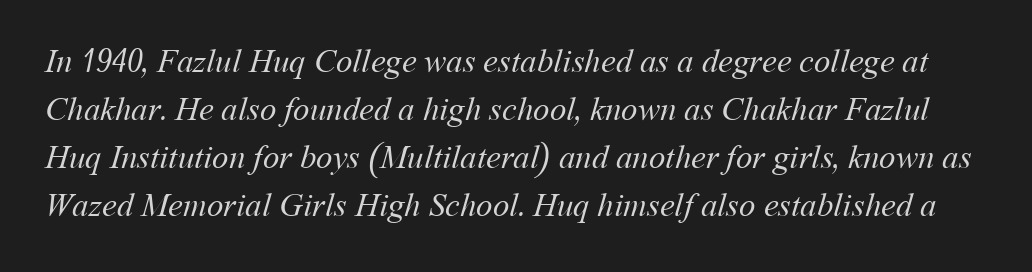
{"bold": "no", "weight": "regular", "width": "normal", "stroke_contrast": "medium", "x_height": "medium", "monospaced": "no", "underline": "no", "line_spacing": "normal", "line_spacing_ratio": 1.45, "letter_spacing": "normal", "letter_spacing_em": 0.0, "glyph_px": 33}
